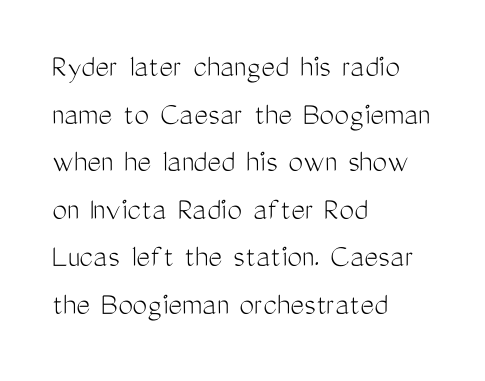
{"serif": "no", "italic": "no", "bold": "no", "weight": "light", "width": "condensed", "stroke_contrast": "medium", "x_height": "medium", "monospaced": "no", "underline": "no", "align": "left", "line_spacing": "normal", "line_spacing_ratio": 1.44, "letter_spacing": "normal", "letter_spacing_em": 0.0, "glyph_px": 33}
